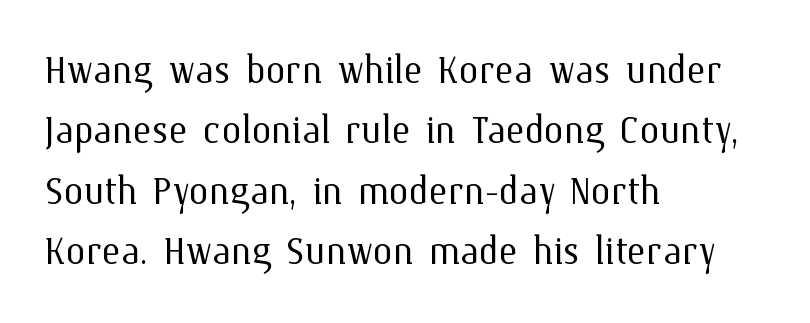
{"italic": "no", "bold": "no", "weight": "light", "width": "normal", "stroke_contrast": "medium", "x_height": "medium", "monospaced": "no", "underline": "no", "align": "left", "line_spacing_ratio": 1.21, "letter_spacing": "normal", "letter_spacing_em": 0.0, "glyph_px": 50}
